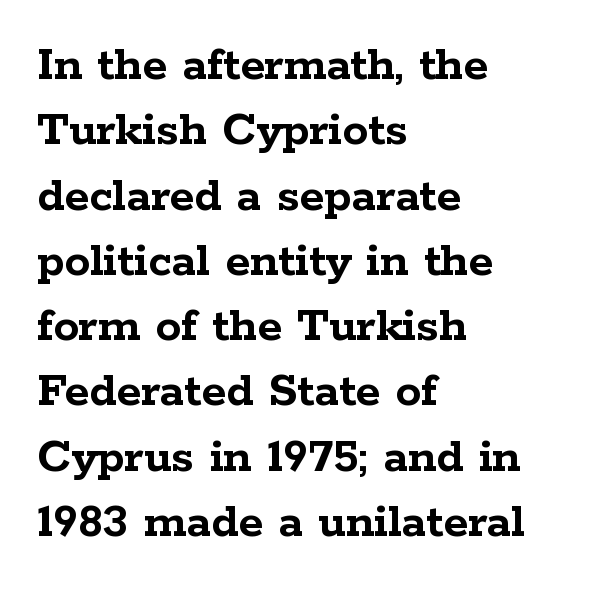
The image shows 51 px semibold, wide serif type, upright; set left-aligned, normal line spacing (1.28x), normal letter spacing, not underlined; low stroke contrast and a medium x-height.
